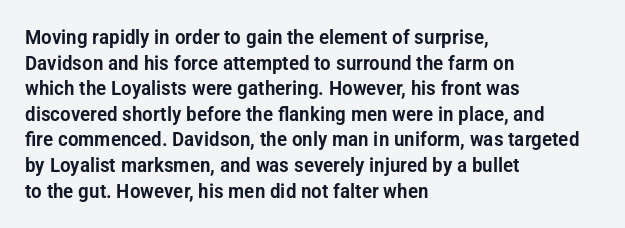
Q: Is the text italic (slanted)? A: No, it is upright.
Q: Is the text underlined? A: No.
Q: How is the paragraph aligned? A: Left-aligned.
Q: Is the spacing between letters normal or unusually wide? A: Normal.
Q: Is the spacing between lines tight, normal or loose? A: Normal.
